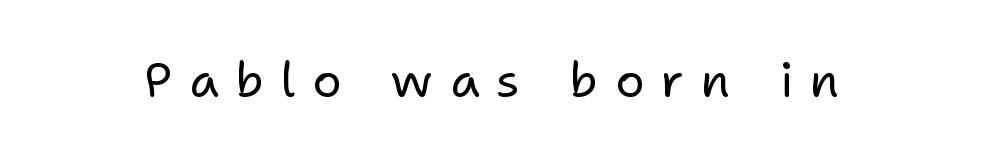
{"serif": "no", "italic": "no", "bold": "no", "weight": "regular", "width": "normal", "stroke_contrast": "low", "x_height": "medium", "monospaced": "no", "underline": "no", "letter_spacing": "wide", "letter_spacing_em": 0.35, "glyph_px": 48}
